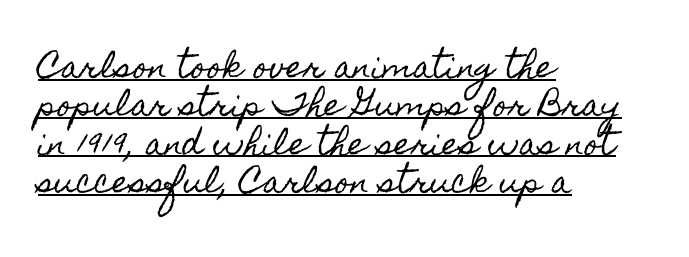
{"width": "condensed", "x_height": "small", "monospaced": "no", "underline": "yes", "align": "left", "line_spacing": "normal", "line_spacing_ratio": 1.28, "letter_spacing": "normal", "letter_spacing_em": 0.0, "glyph_px": 30}
